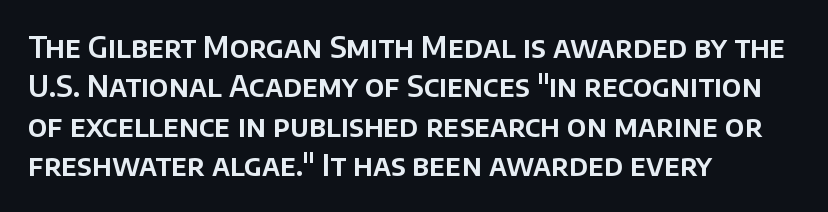
A typesetter would call this proportional, since set widths differ per character. Each letter's strokes conclude bluntly, with no projecting serifs. The passage shown stacks its lines at a standard gap. Is there any slant? The stems are plumb. Words appear dense and cohesive because spacing is normal. Casual observation: everything's shoved over to the left.
